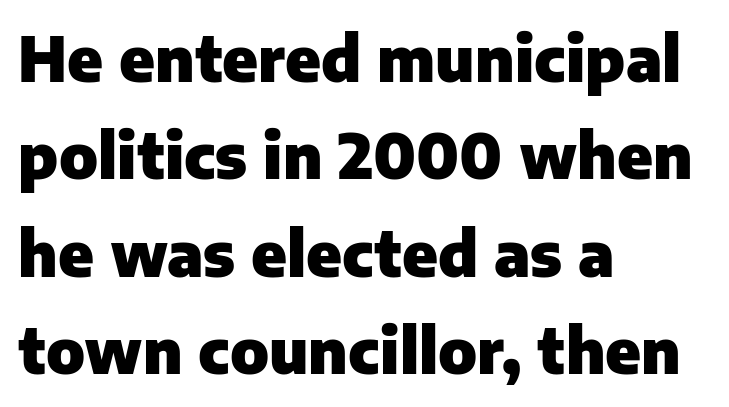
Q: Is the text bold? A: Yes.
Q: Is the text italic (slanted)? A: No, it is upright.
Q: Is the typeface a serif or a sans-serif typeface? A: Sans-serif.
Q: Is the text underlined? A: No.
Q: How is the paragraph aligned? A: Left-aligned.
Q: Is the spacing between letters normal or unusually wide? A: Normal.
Q: Is the spacing between lines tight, normal or loose? A: Normal.
Q: Width (condensed, normal, or wide)? A: Normal.
Q: Stroke contrast? A: Low.
Q: x-height? A: Medium.
Q: Monospaced? A: No.
